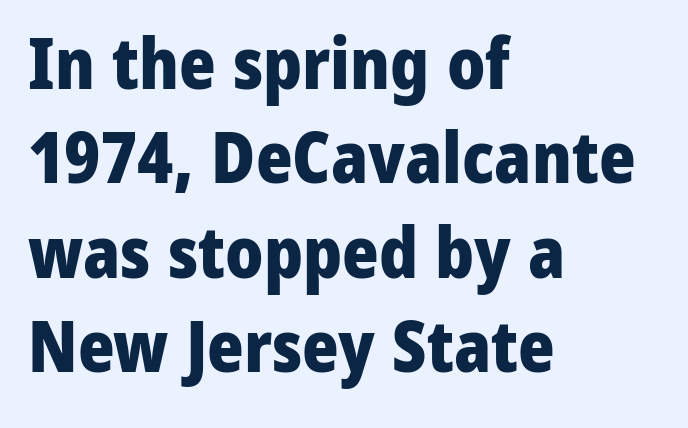
{"serif": "no", "italic": "no", "bold": "yes", "weight": "heavy", "width": "normal", "stroke_contrast": "low", "x_height": "medium", "monospaced": "no", "underline": "no", "align": "left", "line_spacing": "normal", "line_spacing_ratio": 1.35, "letter_spacing": "normal", "letter_spacing_em": 0.0, "glyph_px": 70}
